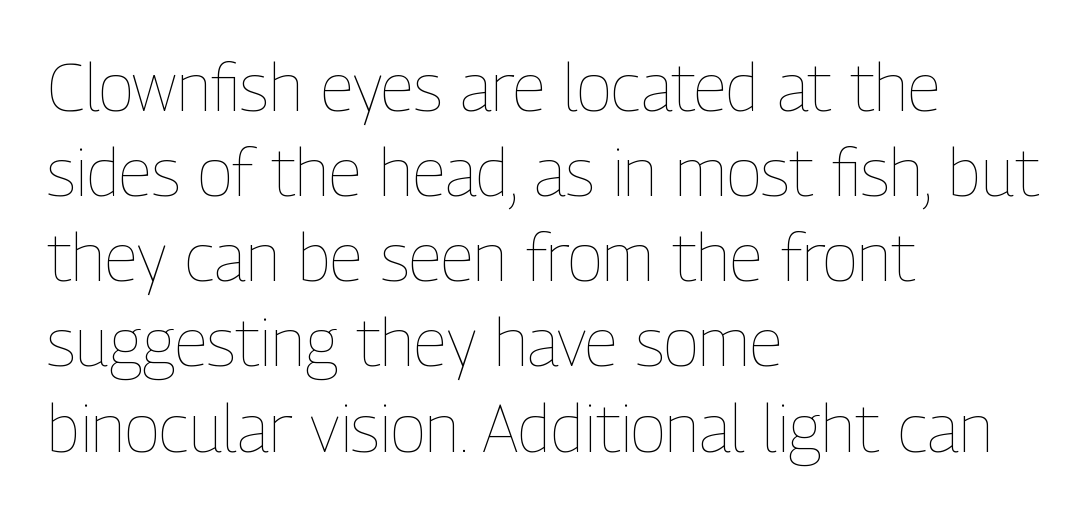
The image shows 66 px thin, condensed type, upright; set left-aligned, normal line spacing (1.29x), normal letter spacing, not underlined; low stroke contrast and a medium x-height.
